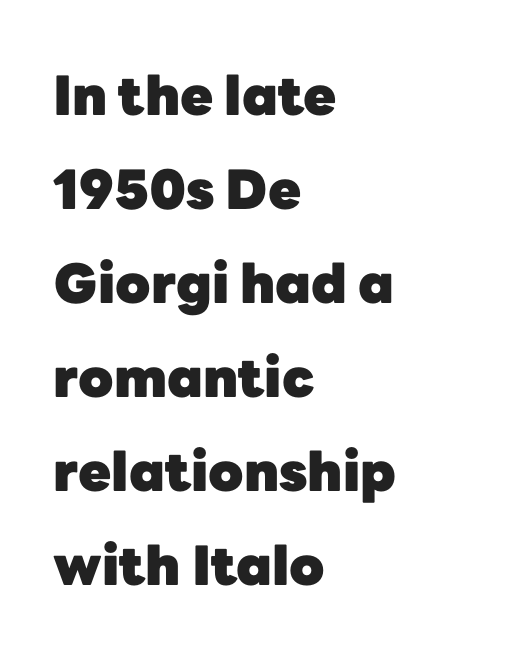
The image shows 54 px heavy sans-serif type, upright; set left-aligned, line spacing 1.74x, normal letter spacing, not underlined; low stroke contrast and a medium x-height.
